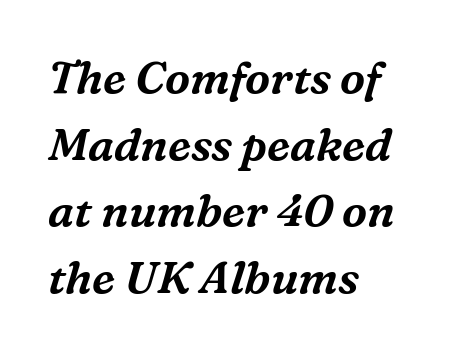
The image shows 45 px serif type, italic (leaning right); set left-aligned, normal line spacing (1.48x), normal letter spacing, not underlined; medium stroke contrast and a medium x-height.
